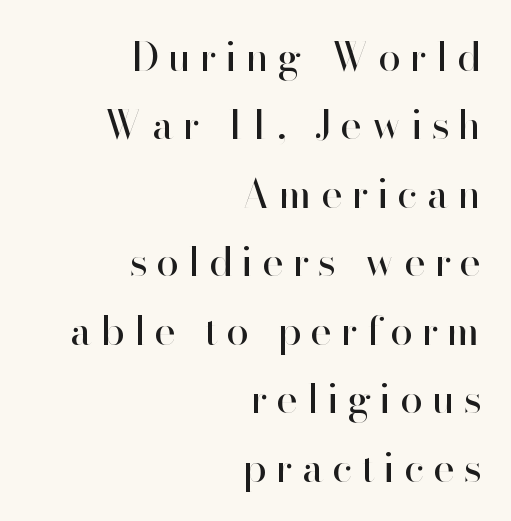
{"serif": "no", "italic": "no", "bold": "no", "weight": "regular", "width": "normal", "stroke_contrast": "high", "x_height": "small", "monospaced": "no", "underline": "no", "align": "right", "line_spacing": "normal", "line_spacing_ratio": 1.67, "letter_spacing": "wide", "letter_spacing_em": 0.23, "glyph_px": 41}
